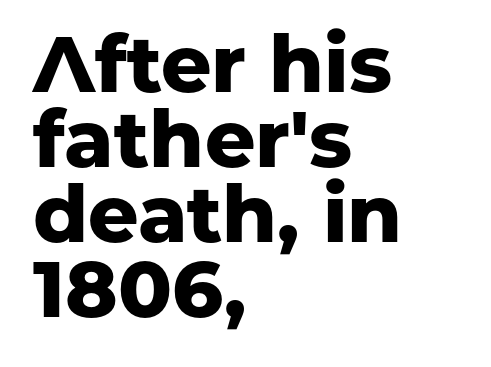
The image shows 79 px heavy sans-serif type, upright; set left-aligned, tight line spacing (0.95x), normal letter spacing, not underlined; low stroke contrast and a medium x-height.
